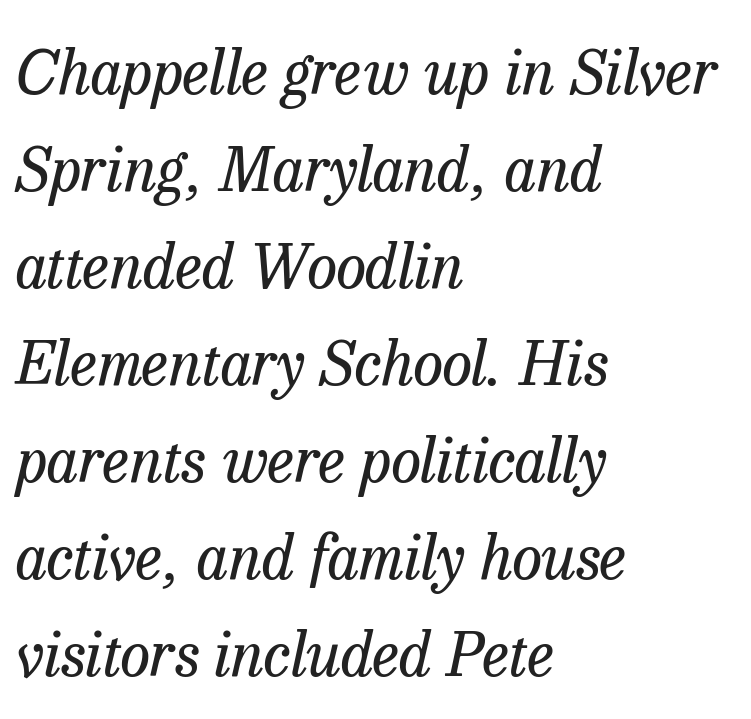
The image shows 61 px regular-weight serif type, italic (leaning right); set left-aligned, normal line spacing (1.59x), normal letter spacing, not underlined; low stroke contrast and a medium x-height.
